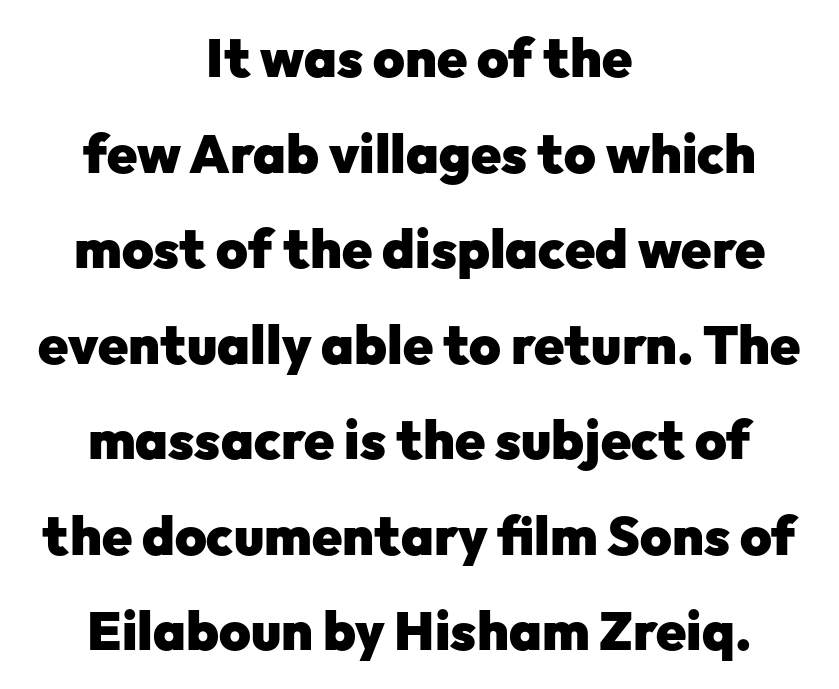
Q: Is the text bold? A: Yes.
Q: Is the text italic (slanted)? A: No, it is upright.
Q: Is the typeface a serif or a sans-serif typeface? A: Sans-serif.
Q: Is the text underlined? A: No.
Q: How is the paragraph aligned? A: Centered.
Q: Is the spacing between letters normal or unusually wide? A: Normal.
Q: Width (condensed, normal, or wide)? A: Normal.
Q: Stroke contrast? A: Low.
Q: x-height? A: Medium.
Q: Monospaced? A: No.
